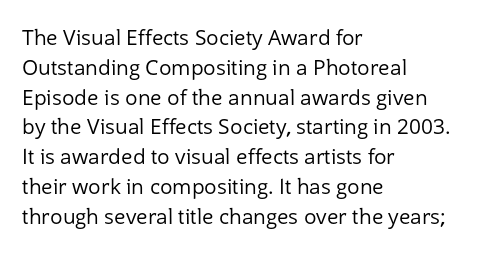
{"italic": "no", "bold": "no", "underline": "no", "align": "left", "line_spacing": "normal", "line_spacing_ratio": 1.42, "letter_spacing": "normal", "letter_spacing_em": 0.0, "glyph_px": 21}
